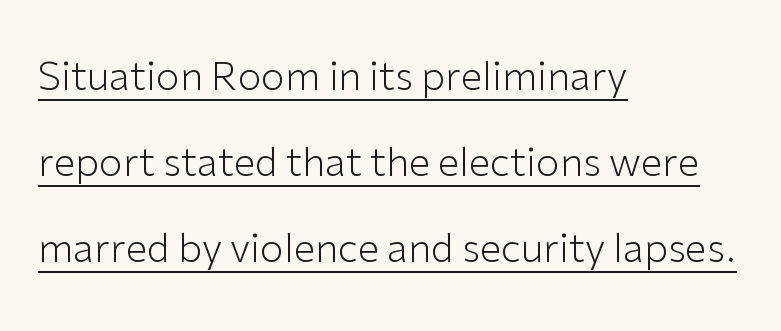
Q: Is the text bold? A: No.
Q: Is the text italic (slanted)? A: No, it is upright.
Q: Is the typeface a serif or a sans-serif typeface? A: Sans-serif.
Q: Is the text underlined? A: Yes.
Q: How is the paragraph aligned? A: Left-aligned.
Q: Is the spacing between letters normal or unusually wide? A: Normal.
Q: Is the spacing between lines tight, normal or loose? A: Loose.
Q: Width (condensed, normal, or wide)? A: Normal.
Q: Stroke contrast? A: Low.
Q: x-height? A: Medium.
Q: Monospaced? A: No.
